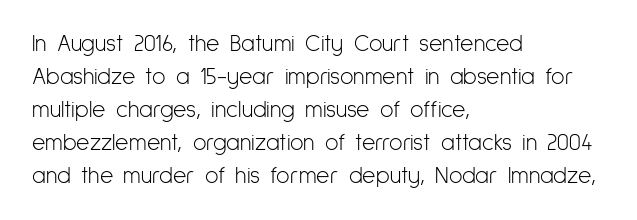
Honestly, the row spacing looks completely unremarkable. Caption: face not bold, strokes unweighted. Posture: vertical. This rendering features lettering with no underline. The setting favours the left margin, as ordinary paragraphs usually do.
